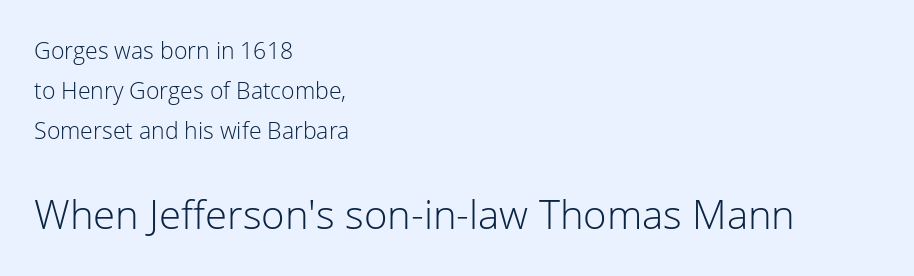
These glyphs show unthickened strokes, regular width or finer. Think of a printed novel: that variable character pitch is what you see here. Serifs: no, the terminals of the letterforms are clean. Left-aligned paragraph, ragged on the right.
